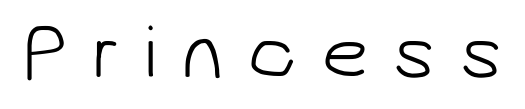
Q: Is the text bold? A: No.
Q: Is the typeface a serif or a sans-serif typeface? A: Sans-serif.
Q: Is the text underlined? A: No.
Q: Is the spacing between letters normal or unusually wide? A: Unusually wide.
Q: Width (condensed, normal, or wide)? A: Normal.
Q: Stroke contrast? A: Low.
Q: x-height? A: Medium.
Q: Monospaced? A: No.
